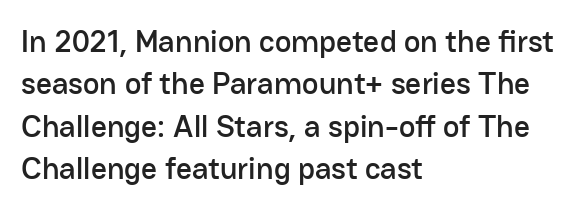
The compositor pushed each line to the left boundary. The axis of the letterforms is exactly vertical. Leading matches the norm, producing a regular column. The passage shown is typed in a proportional face where columns would drift.
